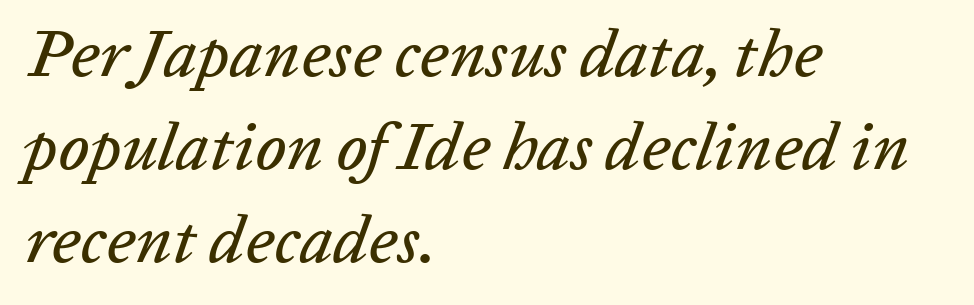
{"italic": "yes", "lean": "right", "slant_degrees": 20, "width": "normal", "stroke_contrast": "low", "x_height": "medium", "monospaced": "no", "underline": "no", "align": "left", "line_spacing": "normal", "line_spacing_ratio": 1.39, "letter_spacing": "normal", "letter_spacing_em": 0.0, "glyph_px": 67}
